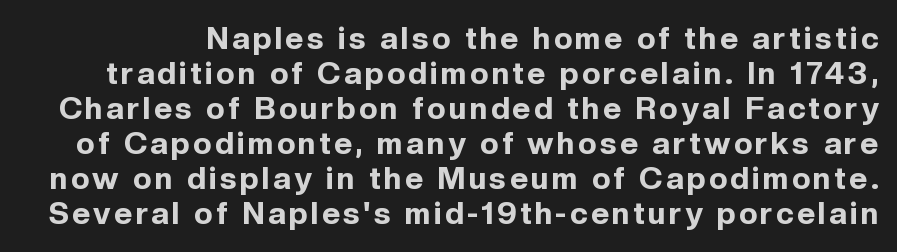
{"serif": "no", "italic": "no", "bold": "yes", "weight": "bold", "width": "normal", "x_height": "medium", "monospaced": "no", "underline": "no", "line_spacing": "tight", "line_spacing_ratio": 1.13, "glyph_px": 31}
